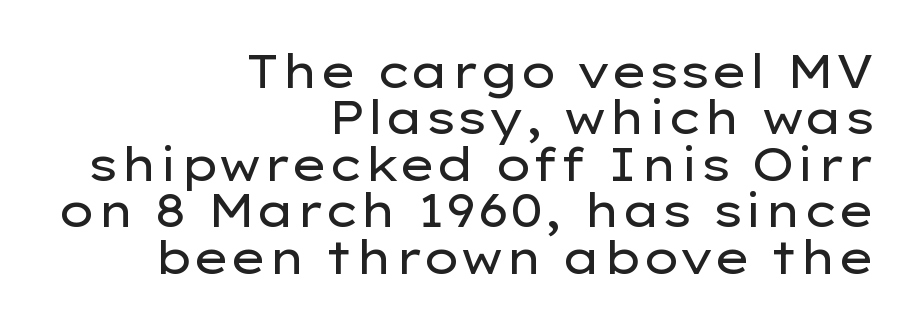
Vertical spacing — tight. Letters have the restrained weight of plain body copy at most. Font category for this specimen: sans-serif. The face used here is proportionally spaced, like ordinary book or web type. The rendering keeps characters at their native spacing.
